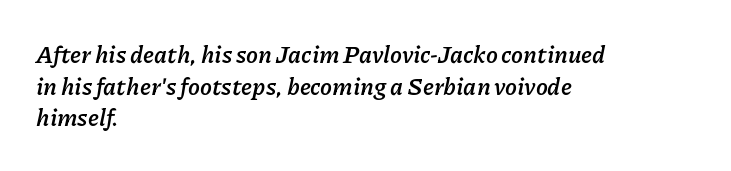
The image shows 24 px bold type, italic (leaning right); set left-aligned, normal line spacing (1.32x), normal letter spacing, not underlined.
